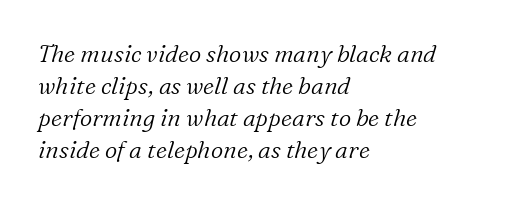
The image shows 24 px text type, italic (leaning right); set left-aligned, normal line spacing (1.33x), normal letter spacing, not underlined.
